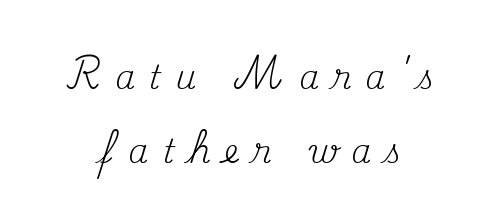
The type is letterspaced generously, with wide tracking. Typographically, this falls in the serif category. Line spacing here is loose. Descenders are the only things crossing below the line.
